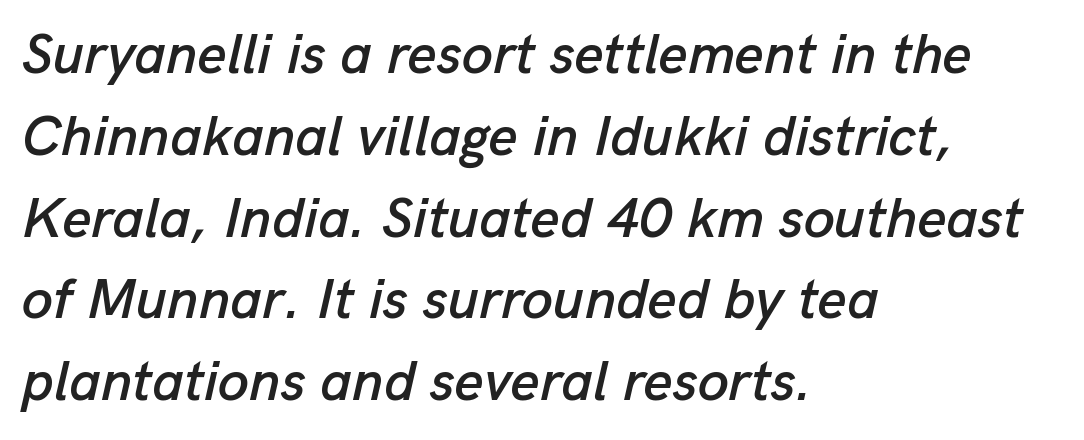
This rendering features lettering with no underline. Varying glyph widths throughout — classic text-font behaviour. The vertical gap from one line to the next is medium. Characters follow at the spacing the type designer built in.
